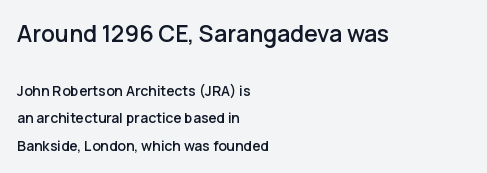
The rendering shrinks the type as you move from the upper chunk to the lower. Regarding leading, the lines here are spaced well apart. Posture: straight, roman, zero tilt. The specimen omits any rule beneath the text block's lines.
